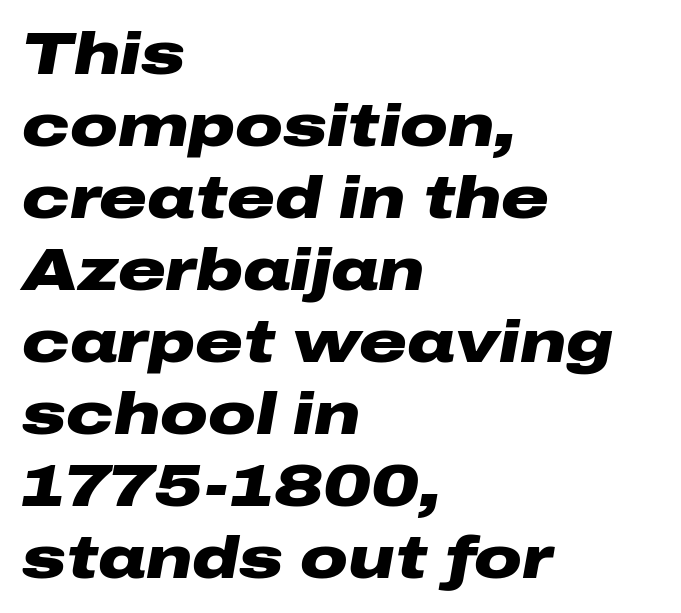
Rule under the text: the space is simply empty. The passage shown is emphatically bold. Nothing unusual about the tracking: characters are spaced as the font intends. Think of a printed novel: that variable character pitch is what you see here. The lines are quadded left. The axis of the letterforms is tilted away from vertical.
